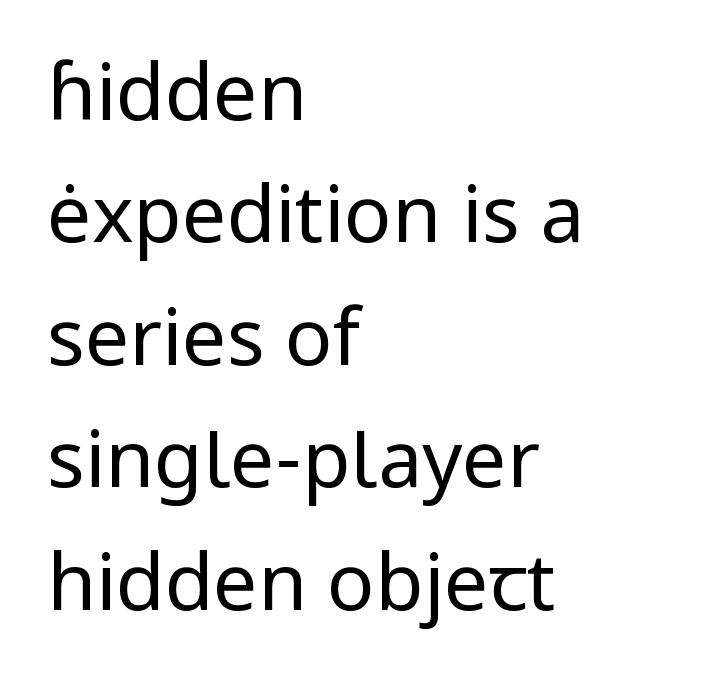
{"serif": "no", "italic": "no", "bold": "no", "weight": "regular", "width": "normal", "stroke_contrast": "low", "x_height": "medium", "monospaced": "no", "underline": "no", "align": "left", "line_spacing": "normal", "line_spacing_ratio": 1.55, "letter_spacing": "normal", "letter_spacing_em": 0.0, "glyph_px": 79}
